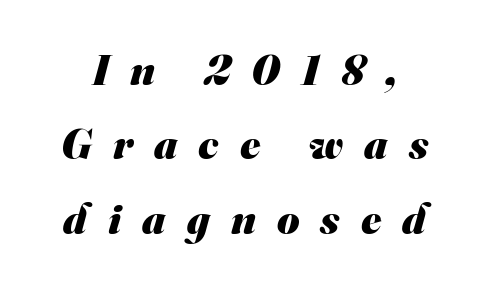
The image shows 43 px heavy sans-serif type; set line spacing 1.73x, unusually wide letter spacing (+0.49 em), not underlined; medium stroke contrast and a small x-height.
